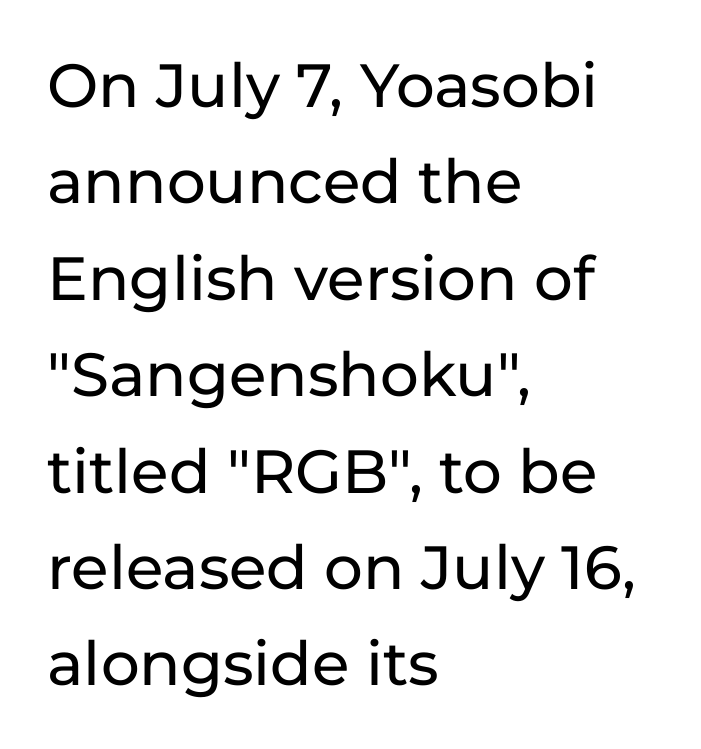
{"serif": "no", "italic": "no", "width": "normal", "stroke_contrast": "low", "x_height": "medium", "monospaced": "no", "underline": "no", "align": "left", "line_spacing": "normal", "line_spacing_ratio": 1.58, "letter_spacing": "normal", "letter_spacing_em": 0.0, "glyph_px": 61}
